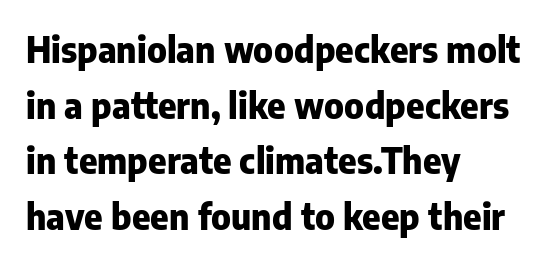
Varying glyph widths throughout — classic text-font behaviour. Rule under the text: the space is simply empty. Nothing sits at the stroke ends, so this counts as sans-serif. In terms of posture, this sample is upright.
